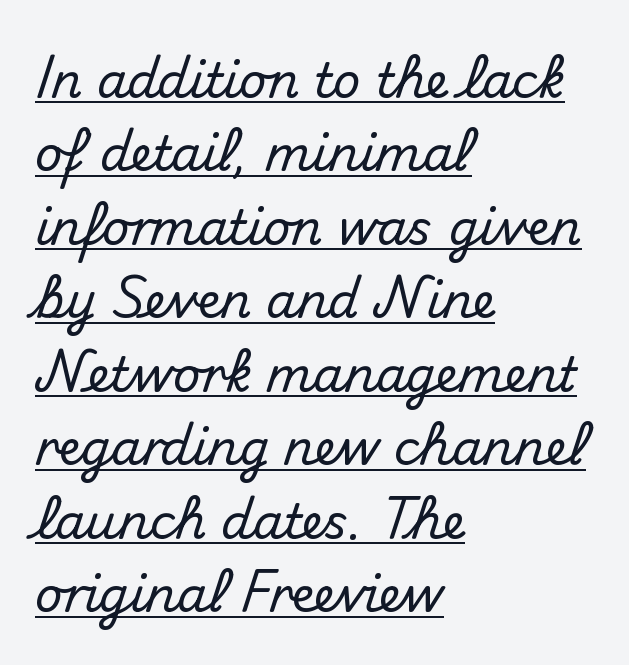
Letter spacing: default. The text block is weighted toward the left margin, trailing off unevenly rightward. Is there much room between lines? A standard amount, neither cramped nor airy. Grotesque or geometric, the face here clearly has no serifs.
